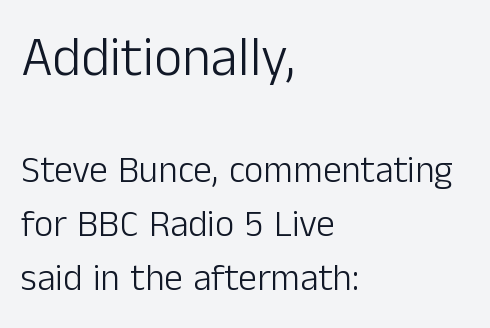
The image shows 55 px light sans-serif type, upright; set left-aligned, normal line spacing (1.46x), normal letter spacing, not underlined; the first (top) block is 1.49x larger; low stroke contrast and a medium x-height.
